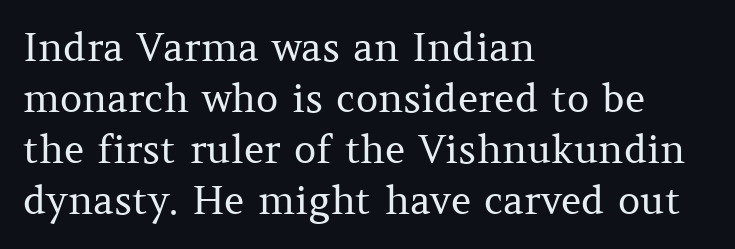
The image shows 39 px regular-weight serif type, upright; set left-aligned, normal line spacing (1.31x), normal letter spacing, not underlined; medium stroke contrast and a medium x-height.
